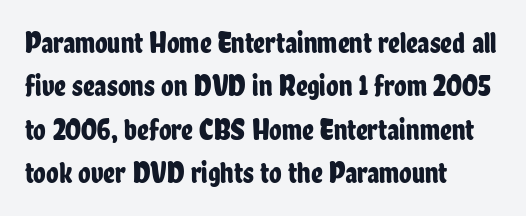
Q: Is the text italic (slanted)? A: No, it is upright.
Q: Is the typeface a serif or a sans-serif typeface? A: Sans-serif.
Q: Is the text underlined? A: No.
Q: How is the paragraph aligned? A: Left-aligned.
Q: Is the spacing between letters normal or unusually wide? A: Normal.
Q: Is the spacing between lines tight, normal or loose? A: Normal.
Q: Width (condensed, normal, or wide)? A: Condensed.
Q: Stroke contrast? A: Low.
Q: x-height? A: Medium.
Q: Monospaced? A: No.
